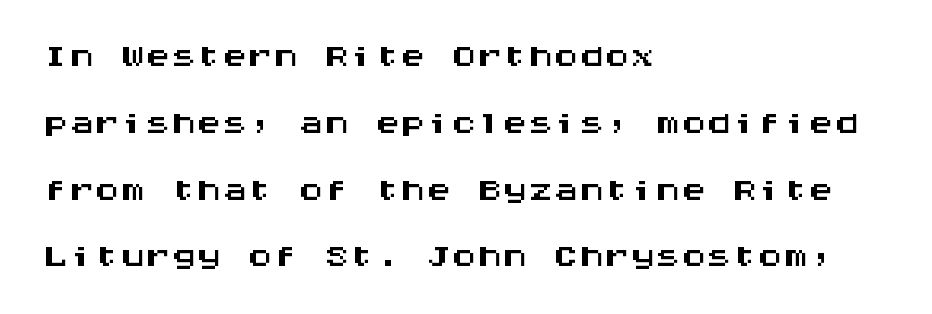
{"serif": "no", "italic": "no", "width": "wide", "stroke_contrast": "medium", "x_height": "large", "monospaced": "yes", "underline": "no", "align": "left", "line_spacing": "normal", "line_spacing_ratio": 1.31, "letter_spacing": "normal", "letter_spacing_em": 0.0, "glyph_px": 51}
